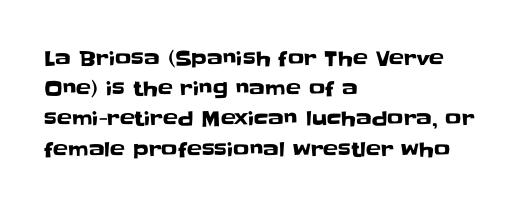
The image shows 20 px text type, upright; set left-aligned, normal line spacing (1.51x), normal letter spacing, not underlined.
